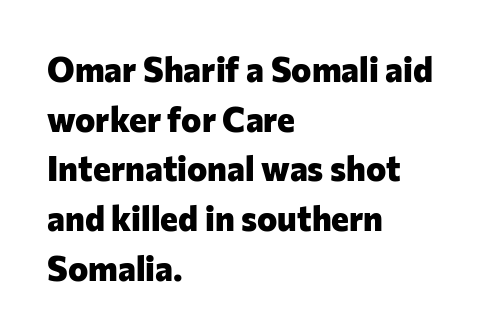
The characters display no serif detailing; their extremities are plain. Do the characters align in a grid? No, the font is proportional. If you measured baseline to baseline, you'd find a middling distance. Underlining? Definitely not there. Characters follow at the spacing the type designer built in. In CSS terms this would be text-align: left.
